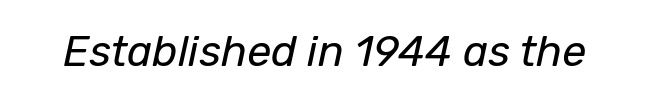
Spacing verdict: proportional, widths tailored to each character. If you drew a line through each stem, it would be angled. The letterforms sit shoulder to shoulder at normal distance. Beneath every word, the page is bare.
